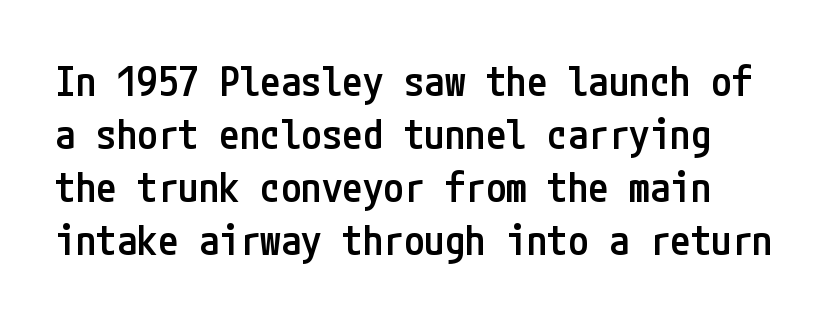
The image shows 41 px semibold, condensed sans-serif type, upright; set normal line spacing (1.29x), normal letter spacing, not underlined; low stroke contrast and a medium x-height.
